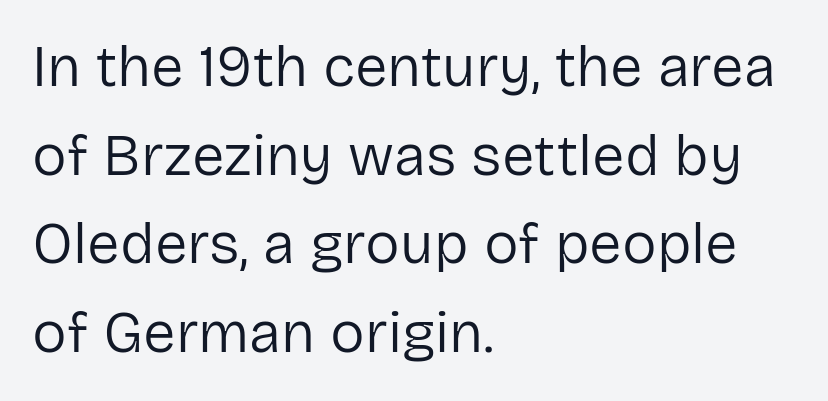
The image shows 58 px regular-weight sans-serif type, upright; set left-aligned, normal line spacing (1.53x), normal letter spacing, not underlined; low stroke contrast and a medium x-height.
